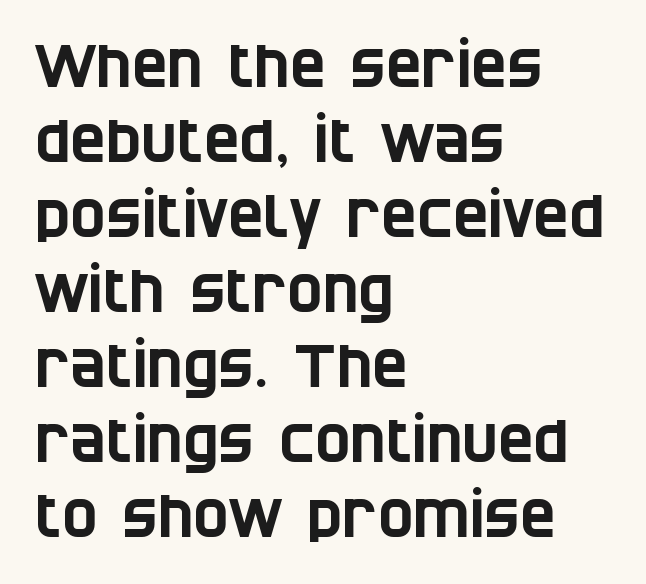
Q: Is the typeface a serif or a sans-serif typeface? A: Sans-serif.
Q: Is the text underlined? A: No.
Q: How is the paragraph aligned? A: Left-aligned.
Q: Is the spacing between letters normal or unusually wide? A: Normal.
Q: Is the spacing between lines tight, normal or loose? A: Normal.
Q: Width (condensed, normal, or wide)? A: Condensed.
Q: Stroke contrast? A: Low.
Q: x-height? A: Large.
Q: Monospaced? A: No.
